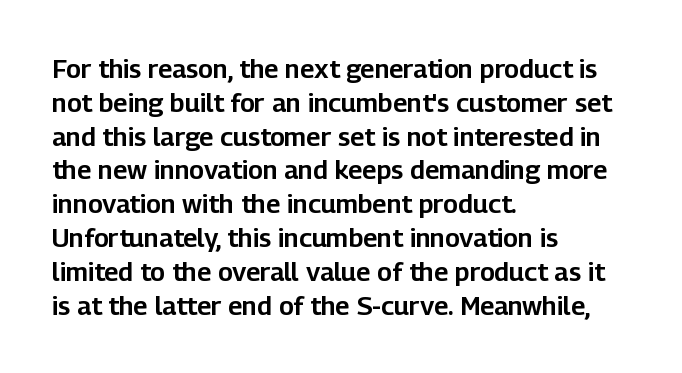
Q: Is the text italic (slanted)? A: No, it is upright.
Q: Is the text underlined? A: No.
Q: How is the paragraph aligned? A: Left-aligned.
Q: Is the spacing between letters normal or unusually wide? A: Normal.
Q: Is the spacing between lines tight, normal or loose? A: Normal.
